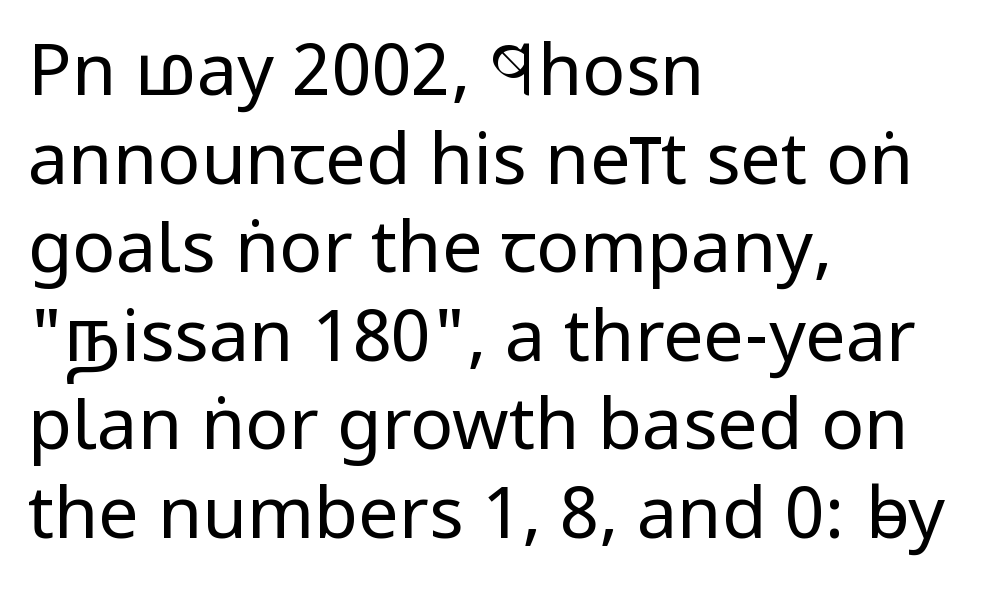
{"serif": "no", "italic": "no", "bold": "no", "weight": "regular", "width": "condensed", "stroke_contrast": "low", "x_height": "large", "monospaced": "no", "underline": "no", "align": "left", "line_spacing_ratio": 1.23, "letter_spacing": "normal", "letter_spacing_em": 0.0, "glyph_px": 72}
